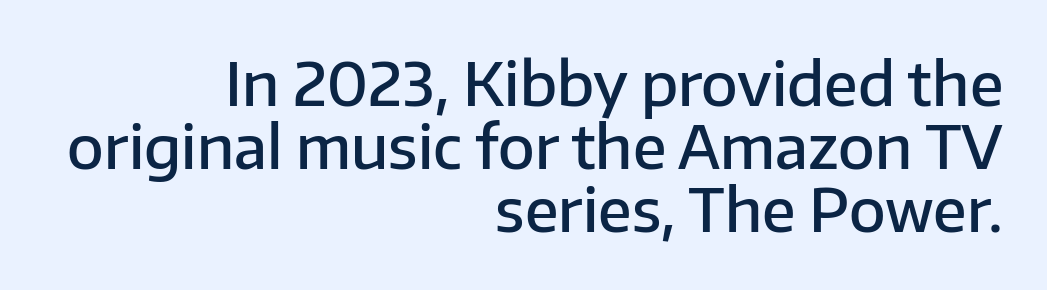
{"serif": "no", "italic": "no", "bold": "semi", "weight": "semibold", "width": "normal", "stroke_contrast": "low", "x_height": "medium", "monospaced": "no", "underline": "no", "align": "right", "line_spacing": "tight", "line_spacing_ratio": 1.05, "letter_spacing": "normal", "letter_spacing_em": 0.0, "glyph_px": 60}
